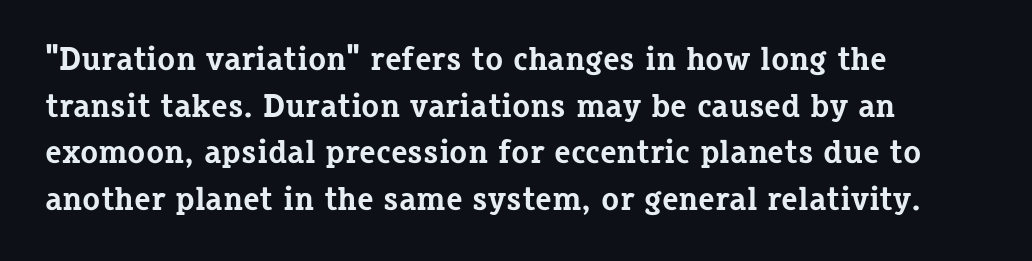
Q: Is the text bold? A: Yes.
Q: Is the text italic (slanted)? A: No, it is upright.
Q: Is the typeface a serif or a sans-serif typeface? A: Serif.
Q: Is the text underlined? A: No.
Q: How is the paragraph aligned? A: Left-aligned.
Q: Is the spacing between letters normal or unusually wide? A: Normal.
Q: Is the spacing between lines tight, normal or loose? A: Normal.
Q: Width (condensed, normal, or wide)? A: Normal.
Q: Stroke contrast? A: Low.
Q: x-height? A: Medium.
Q: Monospaced? A: No.
